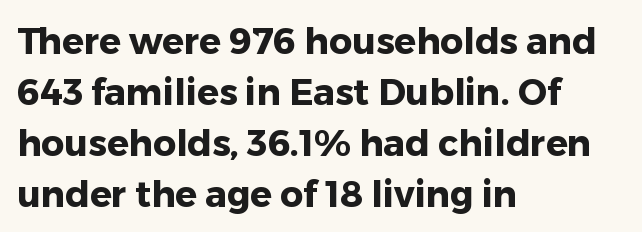
Italic? Not at all — the glyphs are vertical. Is this a fixed-width face? No — the glyphs have proportional, varying widths. The face used here is rendered with its standard letterfit. Descenders are the only things crossing below the line.
